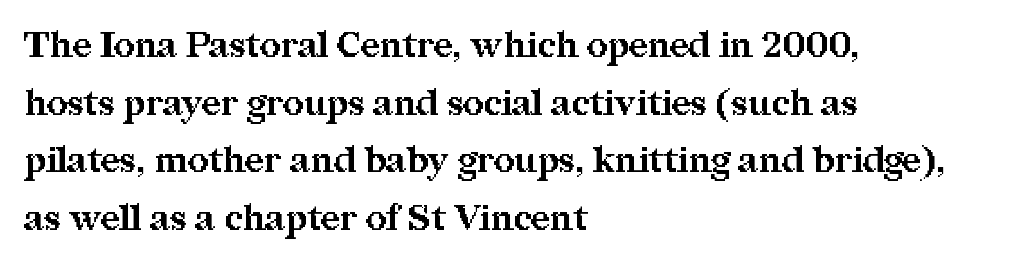
{"serif": "yes", "italic": "no", "bold": "yes", "weight": "bold", "width": "normal", "stroke_contrast": "medium", "x_height": "medium", "monospaced": "no", "underline": "no", "align": "left", "line_spacing": "normal", "line_spacing_ratio": 1.6, "letter_spacing": "normal", "letter_spacing_em": 0.0, "glyph_px": 36}
